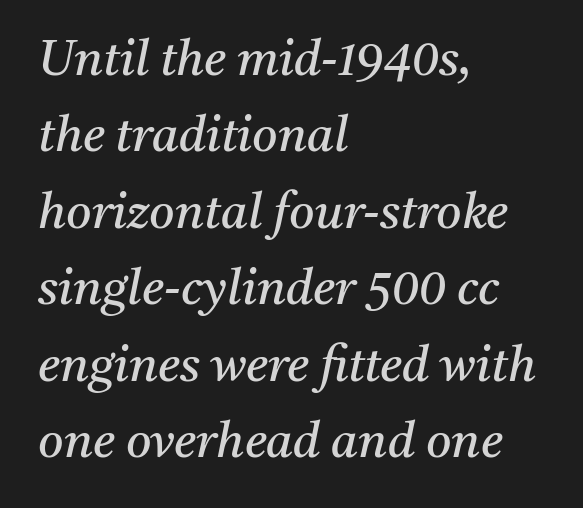
The image shows 49 px regular-weight serif type, italic (leaning right); set left-aligned, normal line spacing (1.56x), normal letter spacing, not underlined; medium stroke contrast and a medium x-height.
